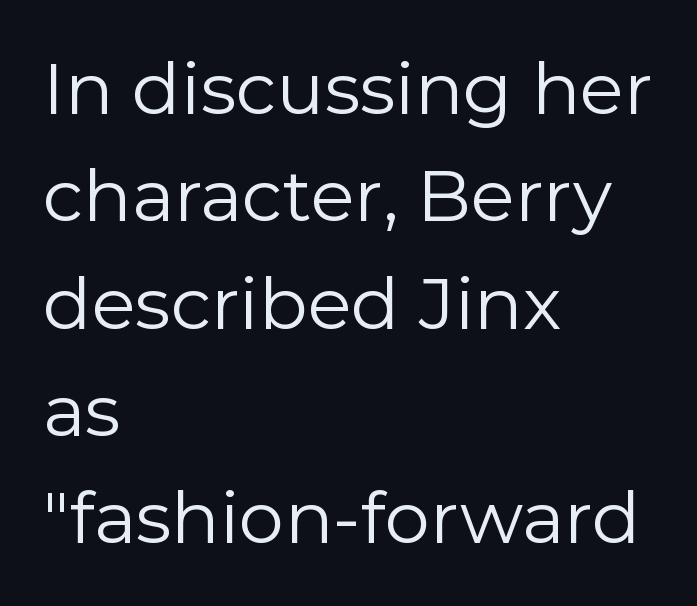
Bold? No — there's no thickening of the strokes. No word sits above an underline. Is this a fixed-width face? No — the glyphs have proportional, varying widths. This sample uses a sans-serif face.
